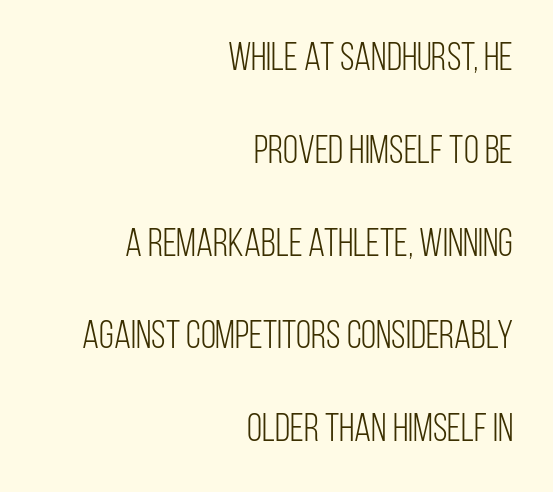
Q: Is the text bold? A: No.
Q: Is the text italic (slanted)? A: No, it is upright.
Q: Is the typeface a serif or a sans-serif typeface? A: Sans-serif.
Q: Is the text underlined? A: No.
Q: How is the paragraph aligned? A: Right-aligned.
Q: Is the spacing between letters normal or unusually wide? A: Normal.
Q: Is the spacing between lines tight, normal or loose? A: Loose.
Q: Width (condensed, normal, or wide)? A: Condensed.
Q: Stroke contrast? A: Low.
Q: x-height? A: Large.
Q: Monospaced? A: No.
